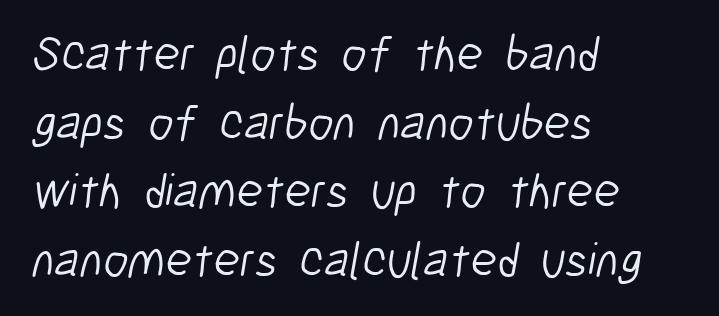
The image shows 49 px light, condensed sans-serif type; set left-aligned, normal line spacing (1.4x), normal letter spacing, not underlined; low stroke contrast and a medium x-height.
